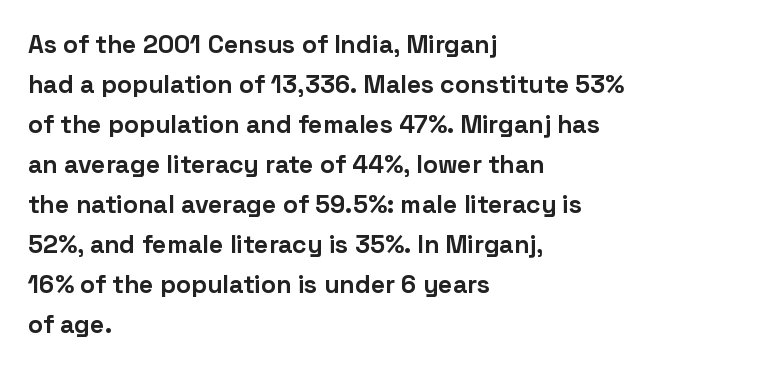
Tracking value appears to be zero — textbook default spacing. The text block is weighted toward the left margin, trailing off unevenly rightward. Posture: straight, roman, zero tilt. Regarding leading, the lines here are spaced in the standard way. Honestly, there is no underline to notice here at all. Thick stems and heavy bowls — unmistakably bold.
